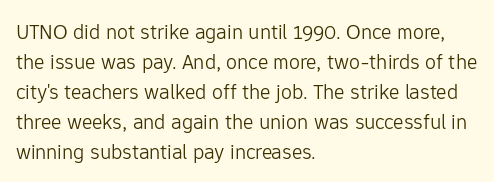
Q: Is the text bold? A: No.
Q: Is the text italic (slanted)? A: No, it is upright.
Q: Is the text underlined? A: No.
Q: How is the paragraph aligned? A: Left-aligned.
Q: Is the spacing between letters normal or unusually wide? A: Normal.
Q: Is the spacing between lines tight, normal or loose? A: Normal.
